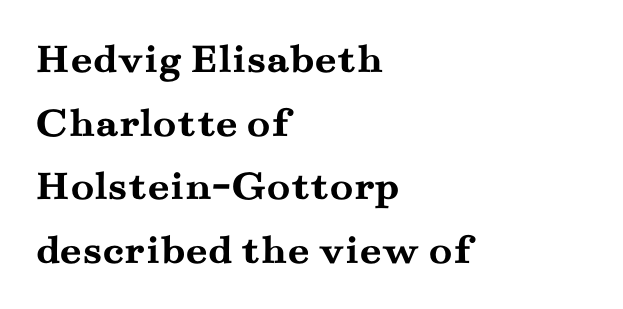
The block of text has a typical density, with ordinary space between rows. Thick stems and heavy bowls — unmistakably bold. A typesetter would call this proportional, since set widths differ per character. Does extra space separate the letters? No, they use regular spacing. The passage shown is typeset with a serif family. Unmarked baselines from the first word to the last.
